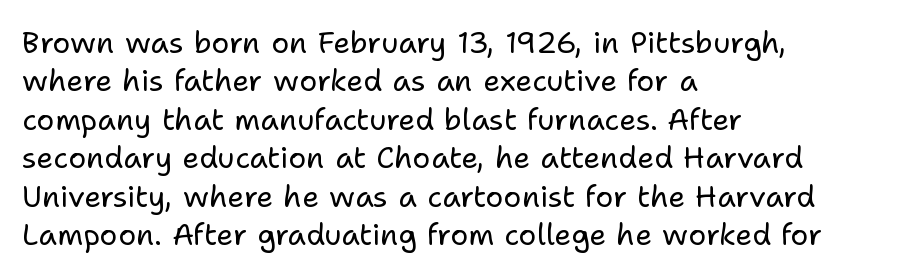
Q: Is the text bold? A: No.
Q: Is the text italic (slanted)? A: No, it is upright.
Q: Is the typeface a serif or a sans-serif typeface? A: Sans-serif.
Q: Is the text underlined? A: No.
Q: How is the paragraph aligned? A: Left-aligned.
Q: Is the spacing between letters normal or unusually wide? A: Normal.
Q: Is the spacing between lines tight, normal or loose? A: Normal.
Q: Width (condensed, normal, or wide)? A: Normal.
Q: Stroke contrast? A: Low.
Q: x-height? A: Medium.
Q: Monospaced? A: No.
